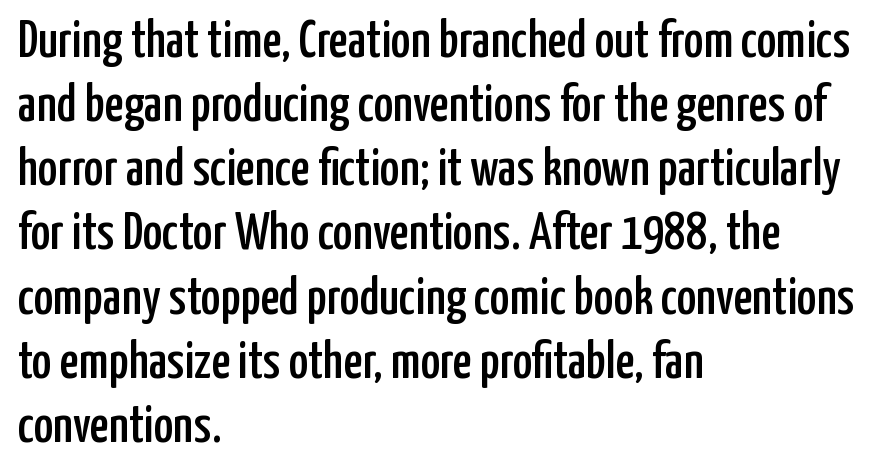
The image shows 53 px condensed sans-serif type, upright; set left-aligned, line spacing 1.21x, normal letter spacing, not underlined; low stroke contrast and a medium x-height.
